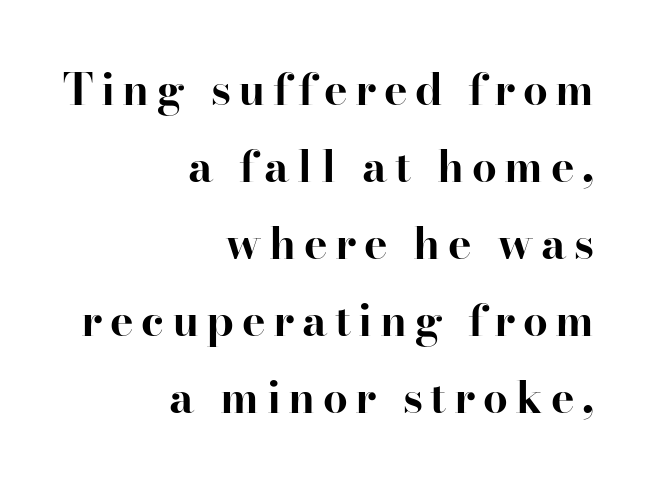
If you drew a ruler down the right edge, every line would touch it. A typesetter would call this proportional, since set widths differ per character. Vertical strokes here are truly vertical. Glance below the letters and you will spot only blank space. What kind of face is this? One with serifs.
